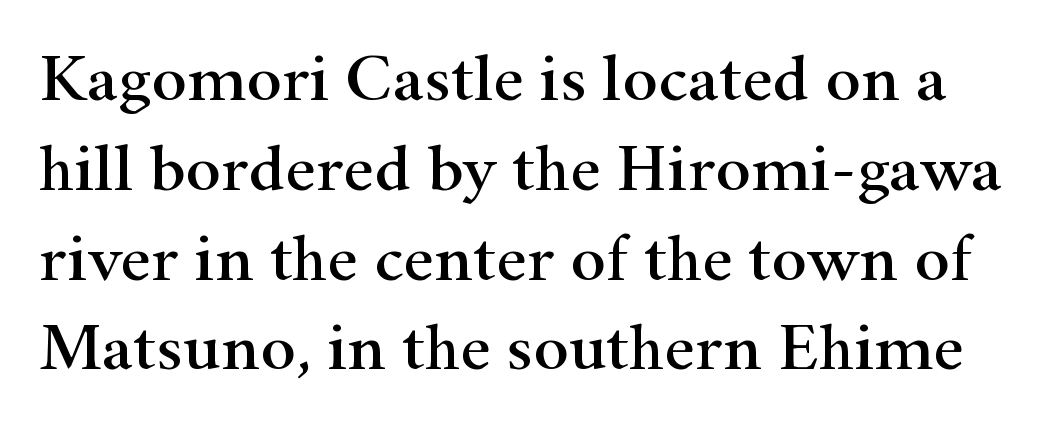
Q: Is the text italic (slanted)? A: No, it is upright.
Q: Is the typeface a serif or a sans-serif typeface? A: Serif.
Q: Is the text underlined? A: No.
Q: Is the spacing between letters normal or unusually wide? A: Normal.
Q: Is the spacing between lines tight, normal or loose? A: Normal.
Q: Width (condensed, normal, or wide)? A: Wide.
Q: Stroke contrast? A: High.
Q: x-height? A: Small.
Q: Monospaced? A: No.
